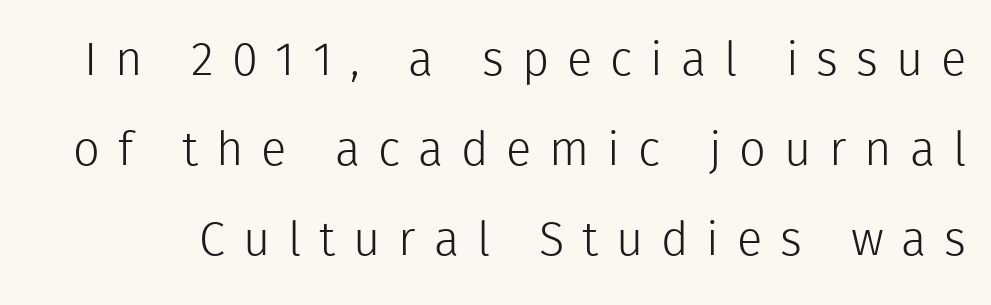
The image shows 47 px light sans-serif type, upright; set loose line spacing (1.92x), unusually wide letter spacing (+0.38 em), not underlined; a medium x-height.
